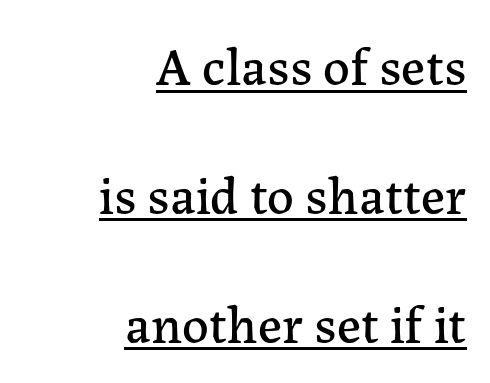
This sample is right-justified, so line beginnings fall wherever the words allow. The passage shown stacks its lines with a broad gap. The gaps between neighbouring characters are ordinary and unremarkable. Here the designer chose a conventional face with non-uniform glyph widths. Nope, not italic — everything's standing straight.
